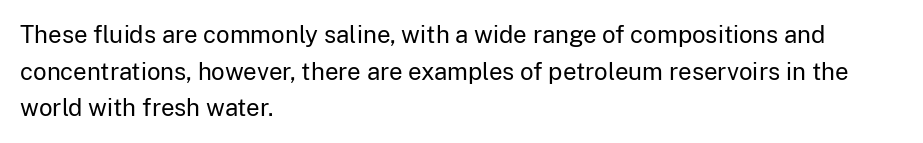
Q: Is the text bold? A: No.
Q: Is the text italic (slanted)? A: No, it is upright.
Q: Is the text underlined? A: No.
Q: How is the paragraph aligned? A: Left-aligned.
Q: Is the spacing between letters normal or unusually wide? A: Normal.
Q: Is the spacing between lines tight, normal or loose? A: Normal.
